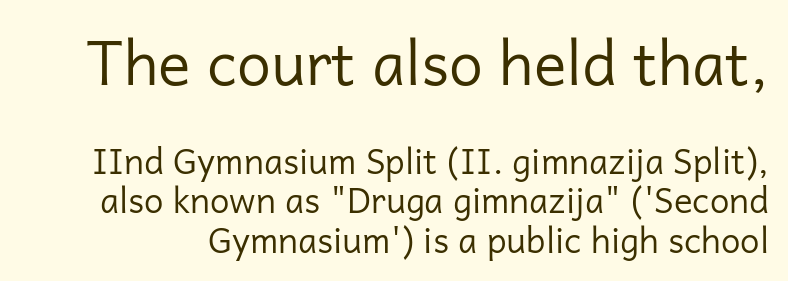
{"serif": "no", "italic": "no", "bold": "no", "weight": "regular", "width": "normal", "stroke_contrast": "low", "x_height": "medium", "monospaced": "no", "underline": "no", "line_spacing": "tight", "line_spacing_ratio": 1.12, "letter_spacing": "normal", "letter_spacing_em": 0.0, "larger_block": "first", "size_ratio": 1.74, "glyph_px": 61}
